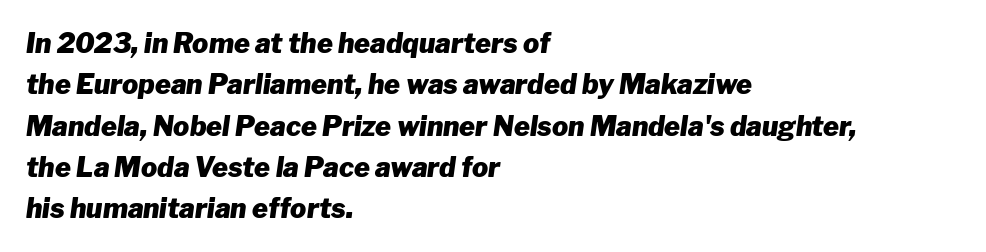
The passage shown leans; its letterforms are oblique. The space between consecutive lines is moderate. No word sits above an underline. The rag falls on the right side of this text block. You'd pick this weight for a headline — it's a proper bold. Tracking value appears to be zero — textbook default spacing.
